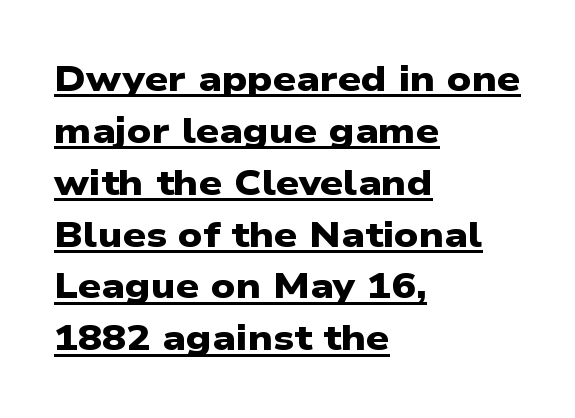
Q: Is the text bold? A: Yes.
Q: Is the typeface a serif or a sans-serif typeface? A: Sans-serif.
Q: Is the text underlined? A: Yes.
Q: How is the paragraph aligned? A: Left-aligned.
Q: Is the spacing between letters normal or unusually wide? A: Normal.
Q: Is the spacing between lines tight, normal or loose? A: Normal.
Q: Width (condensed, normal, or wide)? A: Wide.
Q: Stroke contrast? A: Low.
Q: x-height? A: Medium.
Q: Monospaced? A: No.
